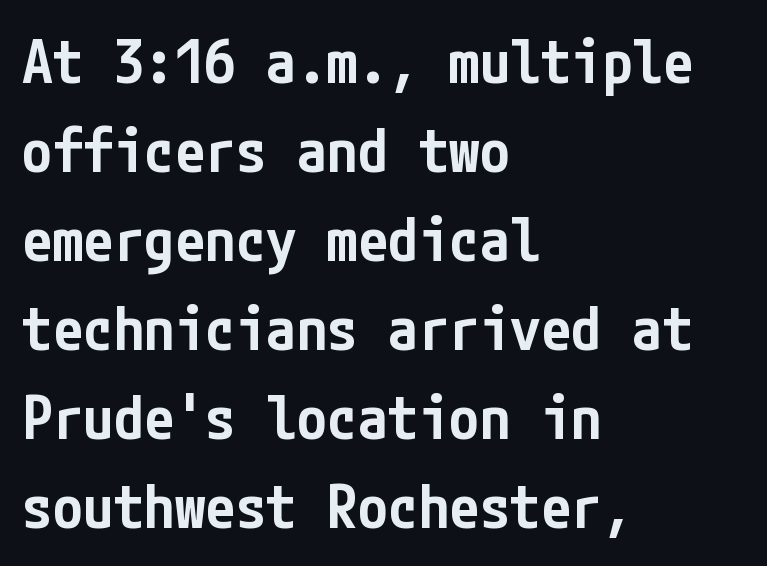
A fair bit of extra ink — the face is semibold, not bold. Does the leading feel generous? No, just average. In terms of letterform style, serifs are entirely absent. The baseline area is clear. Every stem runs plumb, perpendicular to the baseline. Line starts are locked; line ends wander.
